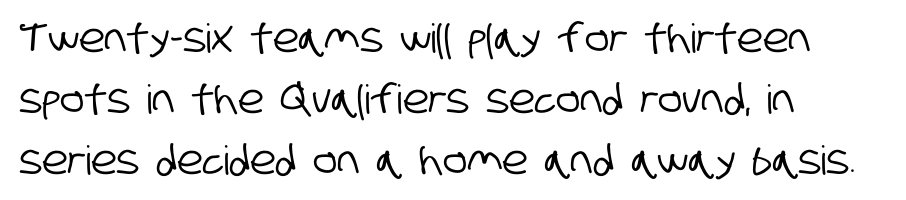
The image shows 40 px condensed sans-serif type; set left-aligned, normal line spacing (1.52x), normal letter spacing, not underlined; low stroke contrast and a large x-height.
